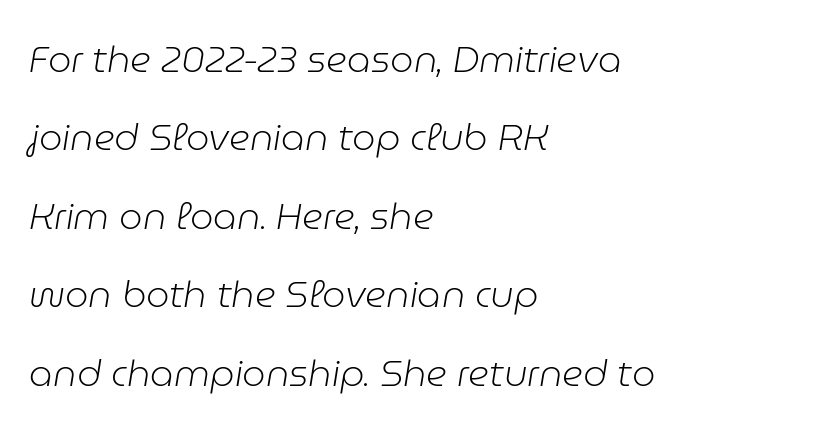
{"italic": "yes", "lean": "right", "slant_degrees": 9, "bold": "no", "weight": "light", "width": "normal", "stroke_contrast": "low", "x_height": "medium", "monospaced": "no", "underline": "no", "align": "left", "line_spacing": "loose", "line_spacing_ratio": 2.12, "letter_spacing": "normal", "letter_spacing_em": 0.0, "glyph_px": 37}
